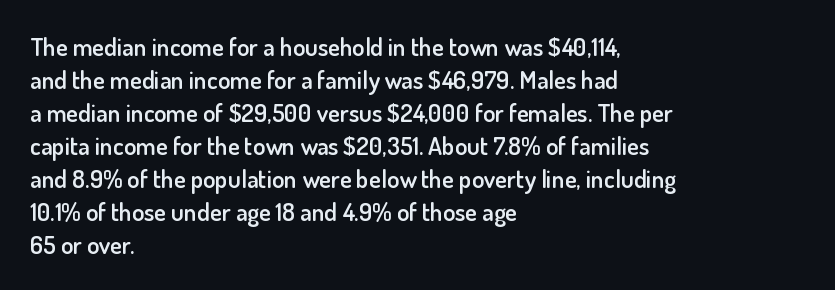
Is the letter spacing exaggerated? No — it looks like the ordinary default. The text block is weighted toward the left margin, trailing off unevenly rightward. Anything drawn beneath the words? Only blank space. The passage shown stacks its lines at a standard gap.
